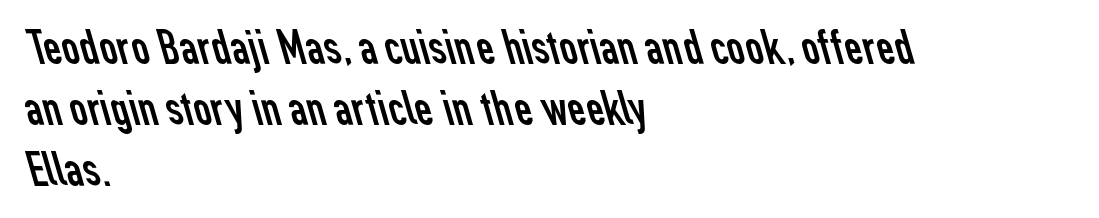
The image shows 49 px regular-weight sans-serif type; set left-aligned, line spacing 1.24x, normal letter spacing, not underlined; low stroke contrast and a medium x-height.
